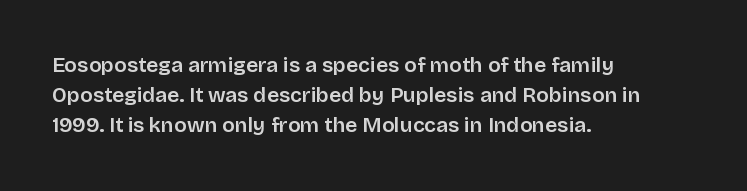
Q: Is the text italic (slanted)? A: No, it is upright.
Q: Is the text underlined? A: No.
Q: How is the paragraph aligned? A: Left-aligned.
Q: Is the spacing between letters normal or unusually wide? A: Normal.
Q: Is the spacing between lines tight, normal or loose? A: Normal.
